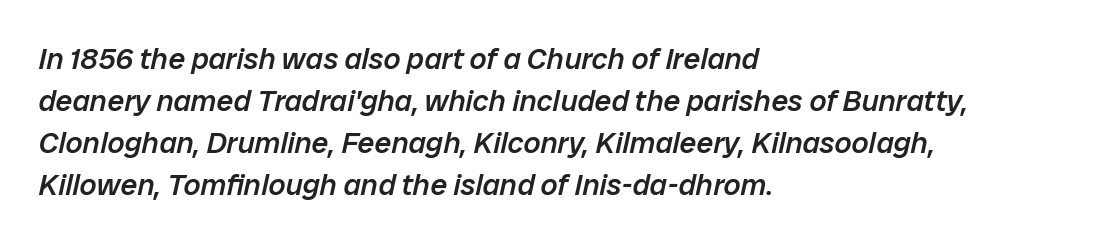
Character widths vary here, with narrow letters taking less room than wide ones. These lines are set flush left with a ragged right edge. How are the letters spaced? Ordinarily, with no added tracking. Weight: semibold (demi).
